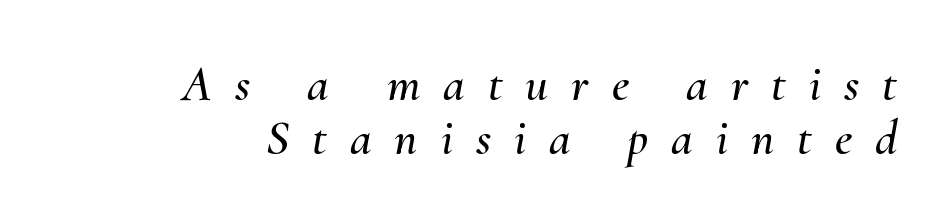
{"italic": "yes", "lean": "right", "slant_degrees": 10, "width": "normal", "stroke_contrast": "medium", "x_height": "small", "monospaced": "no", "underline": "no", "align": "right", "line_spacing": "tight", "line_spacing_ratio": 1.11, "letter_spacing": "wide", "letter_spacing_em": 0.47, "glyph_px": 49}
